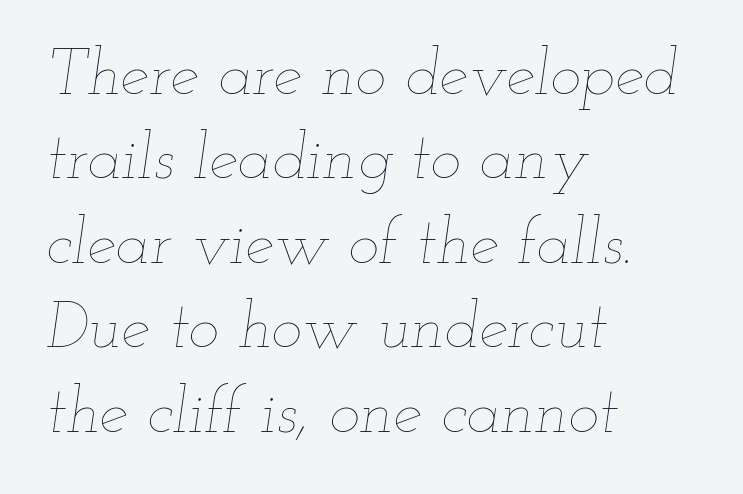
The face used here is rendered with its standard letterfit. Italic: yes, the glyphs are oblique. Regarding leading, the lines here are spaced in the standard way. These lines are rendered in a variable-pitch font. Letters rest on an invisible, unmarked baseline.
